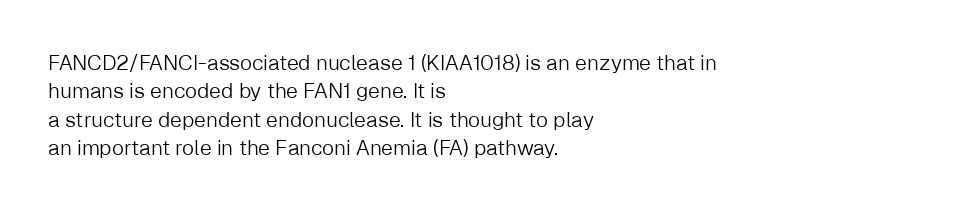
Evenly set lines give the paragraph a standard silhouette. Students, note that the glyphs here touch the page at normal intervals. In terms of posture, this sample is upright. Typeset ragged right — the left edge is the straight one.
